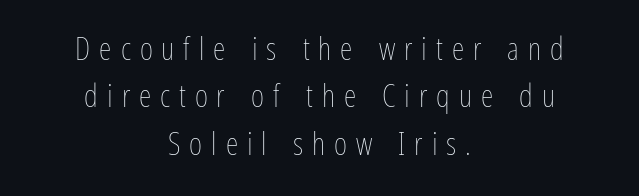
Varying glyph widths throughout — classic text-font behaviour. On a weight scale, this lands at 450 or below. Italic? Not at all — the glyphs are vertical. These lines stack symmetrically, like a column narrowing and widening about its center.
